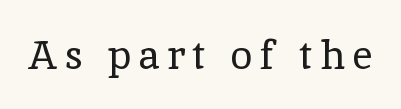
Q: Is the text bold? A: No.
Q: Is the text italic (slanted)? A: No, it is upright.
Q: Is the typeface a serif or a sans-serif typeface? A: Serif.
Q: Is the text underlined? A: No.
Q: Width (condensed, normal, or wide)? A: Normal.
Q: x-height? A: Medium.
Q: Monospaced? A: No.
